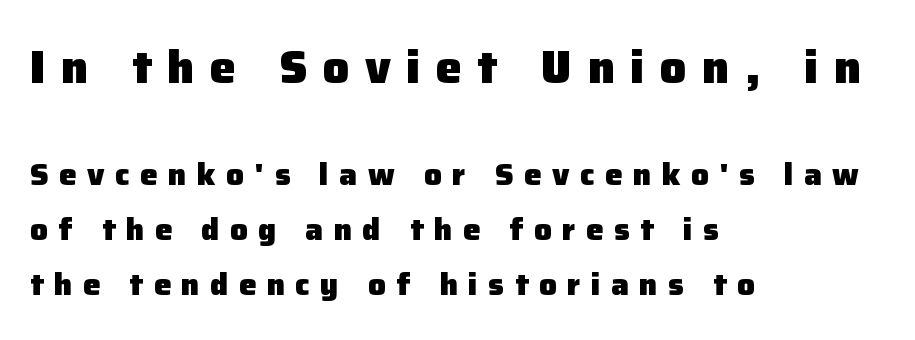
Q: Is the text bold? A: Yes.
Q: Is the text italic (slanted)? A: No, it is upright.
Q: Is the typeface a serif or a sans-serif typeface? A: Sans-serif.
Q: Is the text underlined? A: No.
Q: How is the paragraph aligned? A: Left-aligned.
Q: Is the spacing between letters normal or unusually wide? A: Unusually wide.
Q: Which block of text is set in a larger size, the first (top) or the second (bottom)? A: The first (top) one.
Q: Width (condensed, normal, or wide)? A: Normal.
Q: Stroke contrast? A: Low.
Q: x-height? A: Medium.
Q: Monospaced? A: No.
